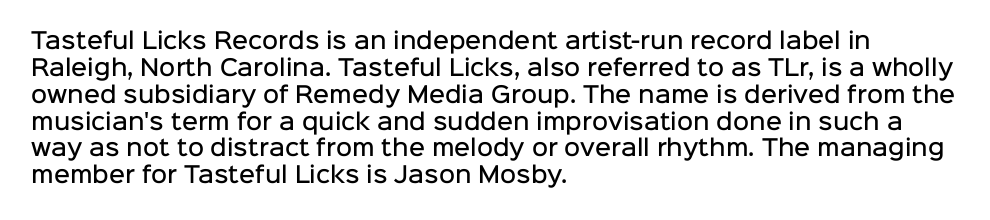
The image shows 22 px text type, upright; set left-aligned, line spacing 1.22x, normal letter spacing, not underlined.
